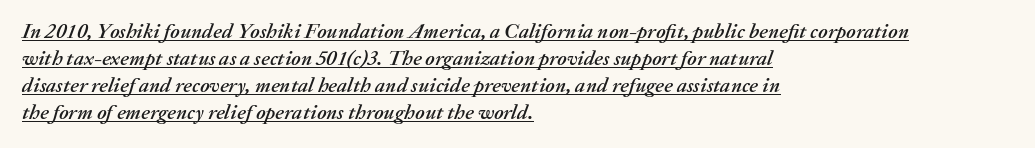
Posture: slanted. Decoration check: the copy is underlined. Which margin do the lines hug? The left one — the right edge is uneven. Leading matches the norm, producing a regular column. The letters sit at their default tracking, neither squeezed nor spread.
